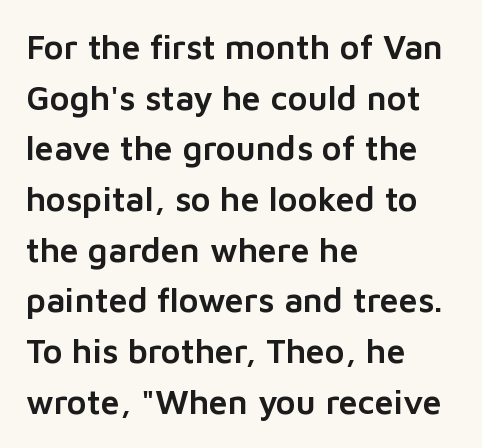
{"serif": "no", "italic": "no", "width": "normal", "stroke_contrast": "low", "x_height": "medium", "monospaced": "no", "underline": "no", "align": "left", "line_spacing": "normal", "line_spacing_ratio": 1.49, "letter_spacing": "normal", "letter_spacing_em": 0.0, "glyph_px": 34}
